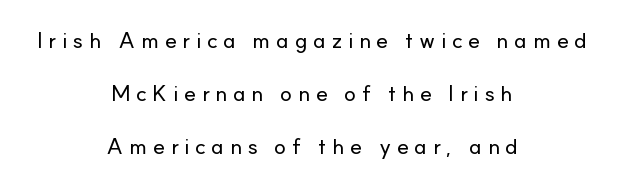
{"italic": "no", "underline": "no", "align": "center", "line_spacing": "loose", "line_spacing_ratio": 2.4, "letter_spacing": "wide", "letter_spacing_em": 0.26, "glyph_px": 22}
